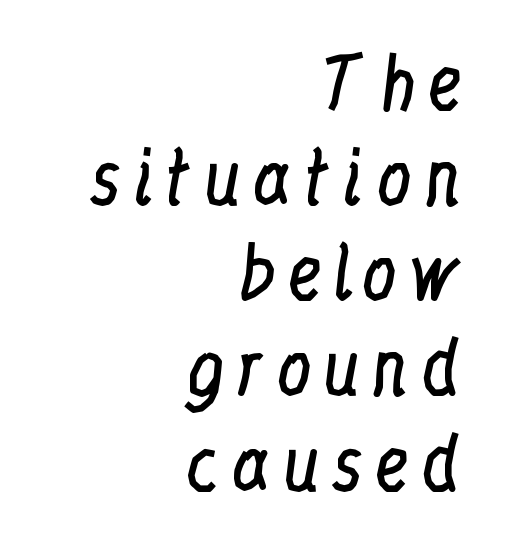
The image shows 71 px regular-weight, condensed serif type; set right-aligned, normal line spacing (1.34x), not underlined; low stroke contrast and a medium x-height.
